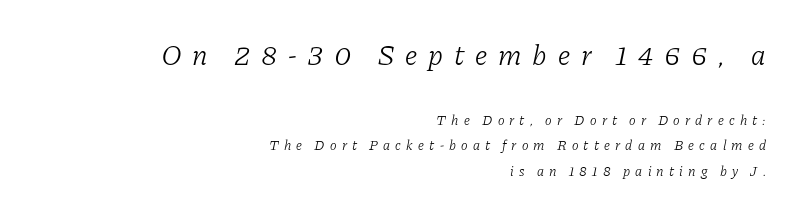
{"serif": "yes", "italic": "yes", "lean": "right", "slant_degrees": 11, "bold": "no", "weight": "light", "width": "normal", "stroke_contrast": "low", "x_height": "medium", "monospaced": "no", "underline": "no", "align": "right", "line_spacing_ratio": 1.84, "letter_spacing": "wide", "letter_spacing_em": 0.37, "larger_block": "first", "size_ratio": 2.07, "glyph_px": 29}
